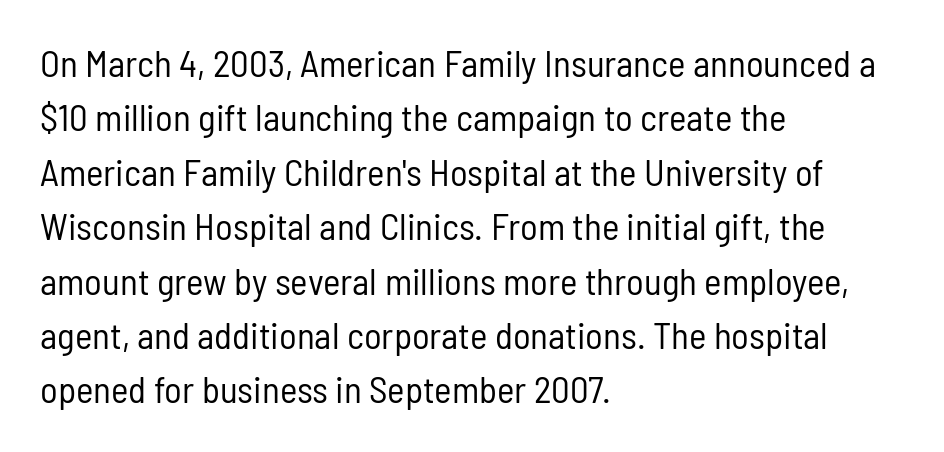
The image shows 37 px regular-weight, condensed sans-serif type, upright; set left-aligned, normal line spacing (1.47x), normal letter spacing, not underlined; low stroke contrast and a medium x-height.
